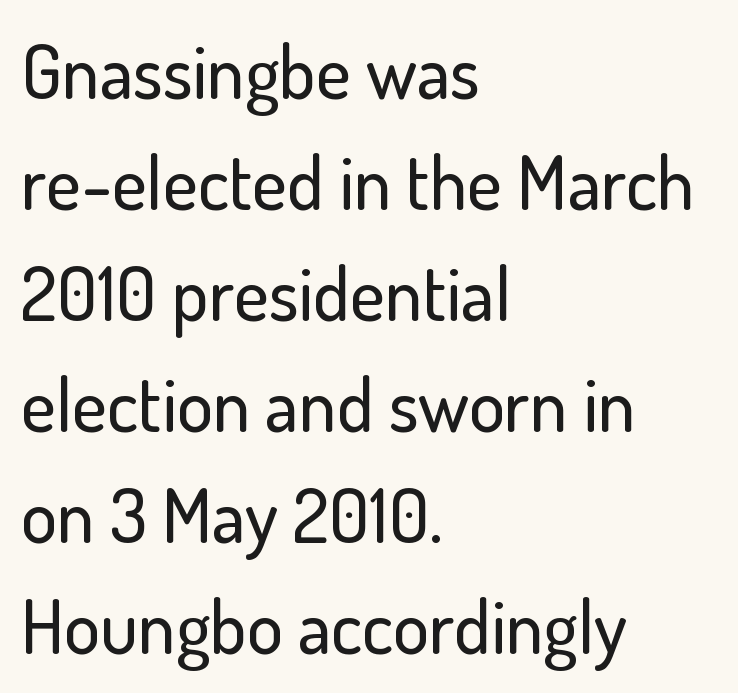
Looks like regular typesetting: each glyph gets only the width it needs. The compositor pushed each line to the left boundary. Regarding serifs, this sample does without them. Letters rest on an invisible, unmarked baseline. This is the regular roman posture of the typeface.
